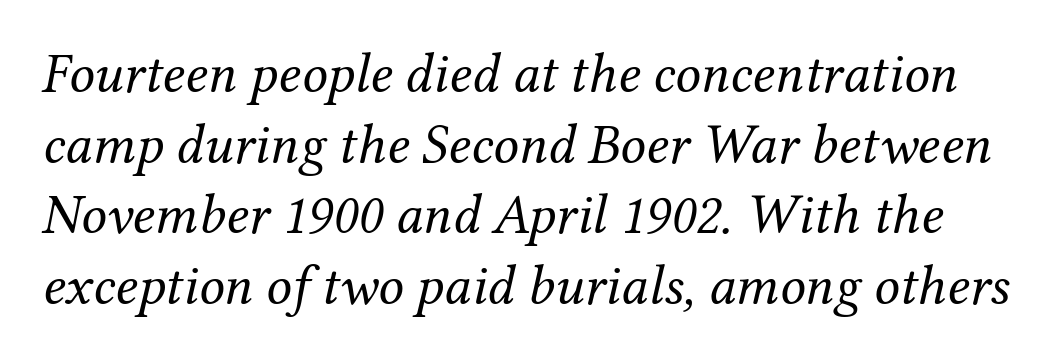
The image shows 57 px regular-weight serif type, italic (leaning right); set line spacing 1.24x, normal letter spacing, not underlined; medium stroke contrast and a medium x-height.
